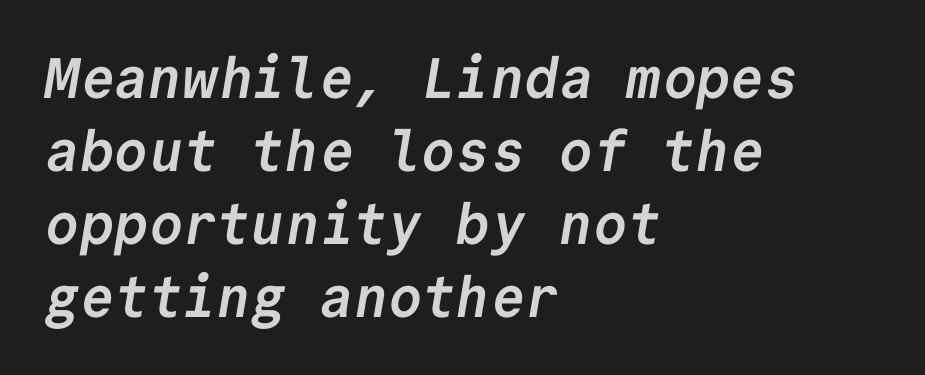
Pretty heavy lettering here — definitely bold. No feet cap the strokes, marking this as sans-serif type. One-word summary of the alignment: left. Regarding leading, the lines here are spaced in the standard way. The foot of each line stays bare and open.
